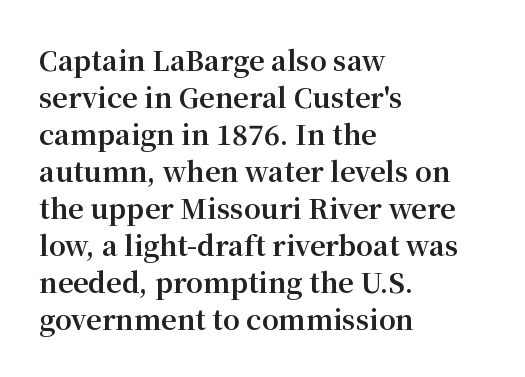
{"italic": "no", "bold": "yes", "underline": "no", "align": "left", "line_spacing": "normal", "line_spacing_ratio": 1.37, "letter_spacing": "normal", "letter_spacing_em": 0.0, "glyph_px": 27}
